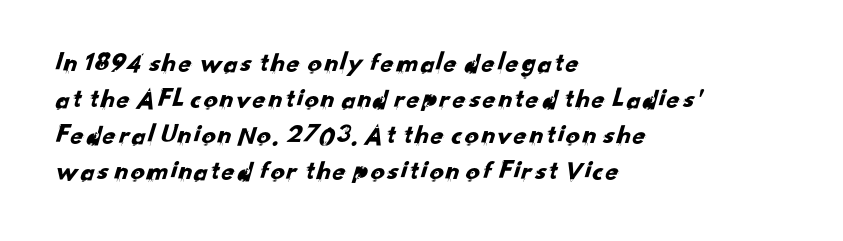
{"serif": "no", "width": "normal", "stroke_contrast": "low", "x_height": "small", "monospaced": "no", "underline": "no", "align": "left", "line_spacing": "normal", "line_spacing_ratio": 1.28, "letter_spacing": "normal", "letter_spacing_em": 0.0, "glyph_px": 28}
